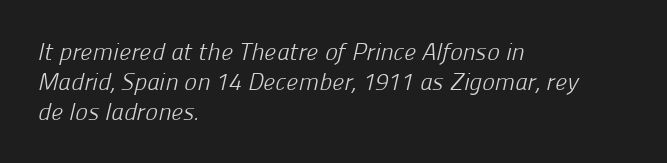
{"bold": "no", "underline": "no", "align": "left", "line_spacing_ratio": 1.24, "letter_spacing": "normal", "letter_spacing_em": 0.0, "glyph_px": 24}
